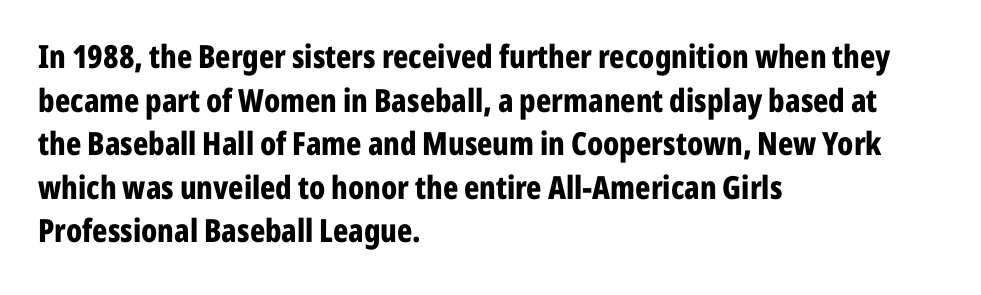
The image shows 32 px bold, condensed sans-serif type, upright; set left-aligned, normal line spacing (1.36x), normal letter spacing, not underlined; low stroke contrast and a medium x-height.
